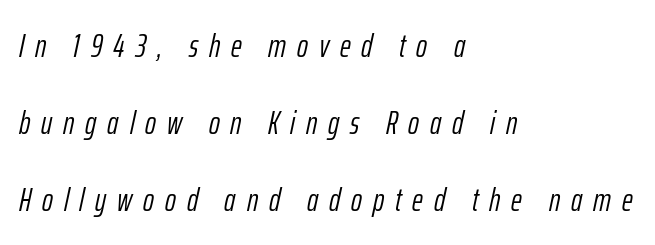
Q: Is the text bold? A: No.
Q: Is the text italic (slanted)? A: Yes, it leans right by about 12 degrees.
Q: Is the text underlined? A: No.
Q: How is the paragraph aligned? A: Left-aligned.
Q: Is the spacing between letters normal or unusually wide? A: Unusually wide.
Q: Is the spacing between lines tight, normal or loose? A: Loose.
Q: Width (condensed, normal, or wide)? A: Condensed.
Q: Stroke contrast? A: Low.
Q: x-height? A: Medium.
Q: Monospaced? A: No.
